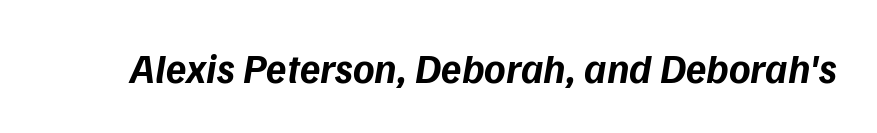
The image shows 41 px bold type, italic (leaning right); set normal letter spacing, not underlined; low stroke contrast and a medium x-height.
